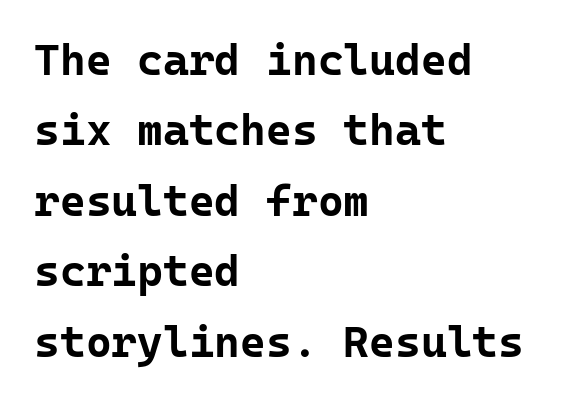
The image shows 44 px bold sans-serif type, upright, monospaced; set left-aligned, normal line spacing (1.6x), normal letter spacing, not underlined; low stroke contrast and a medium x-height.
